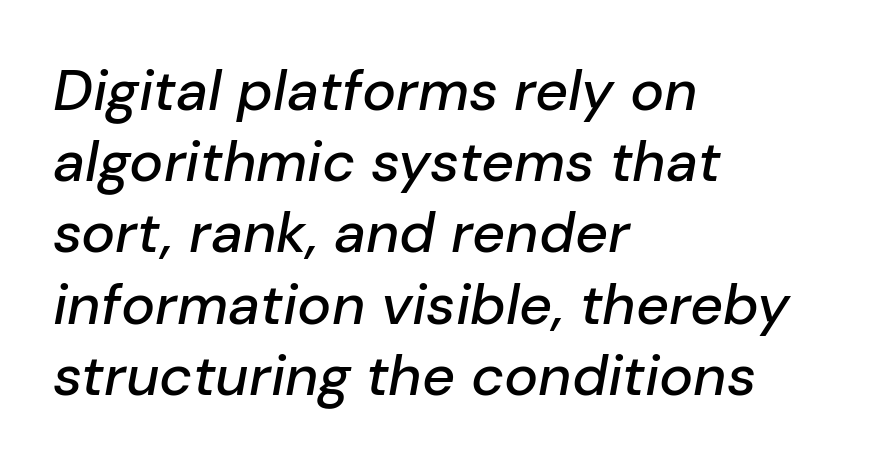
Q: Is the text italic (slanted)? A: Yes, it leans right by about 10 degrees.
Q: Is the text underlined? A: No.
Q: How is the paragraph aligned? A: Left-aligned.
Q: Is the spacing between letters normal or unusually wide? A: Normal.
Q: Is the spacing between lines tight, normal or loose? A: Normal.
Q: Width (condensed, normal, or wide)? A: Normal.
Q: Stroke contrast? A: Low.
Q: x-height? A: Medium.
Q: Monospaced? A: No.
